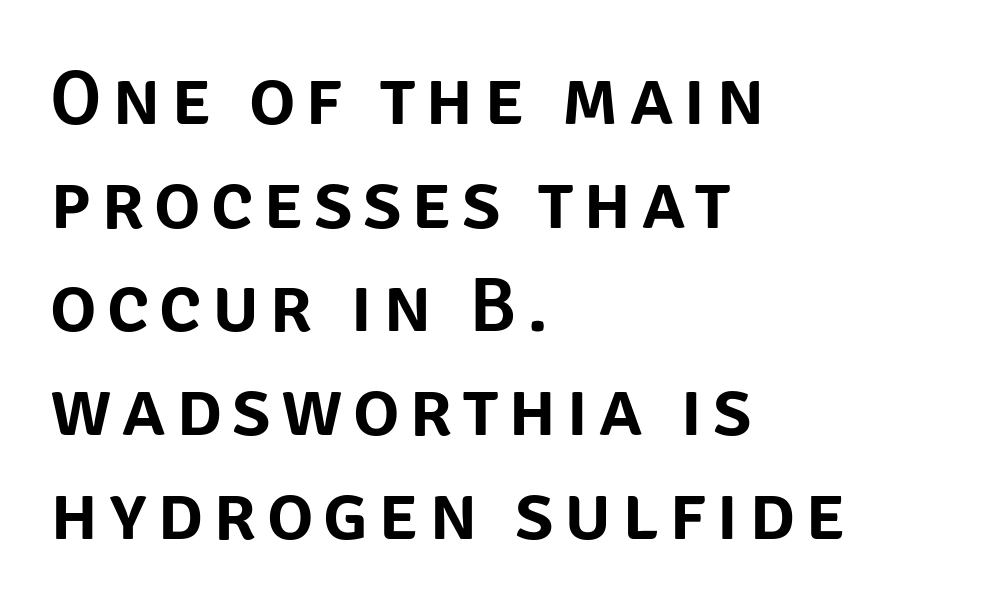
The image shows 78 px sans-serif type, upright; set left-aligned, normal line spacing (1.33x), not underlined; low stroke contrast and a large x-height.
